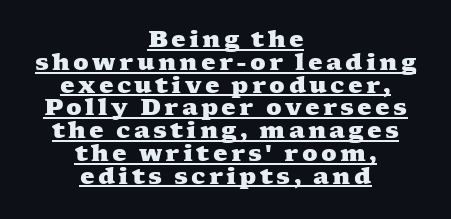
{"bold": "yes", "underline": "yes", "align": "center", "line_spacing": "tight", "line_spacing_ratio": 0.99, "glyph_px": 23}
